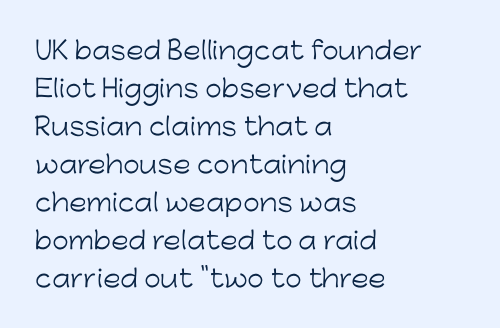
The image shows 24 px text type, upright; set left-aligned, normal line spacing (1.58x), normal letter spacing, not underlined.
